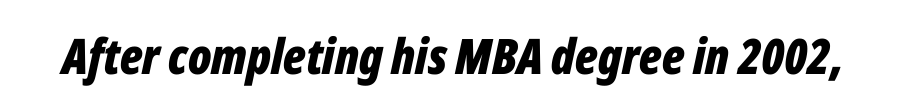
{"italic": "yes", "lean": "right", "slant_degrees": 12, "bold": "yes", "weight": "bold", "width": "condensed", "stroke_contrast": "low", "x_height": "medium", "monospaced": "no", "underline": "no", "letter_spacing": "normal", "letter_spacing_em": 0.0, "glyph_px": 49}
